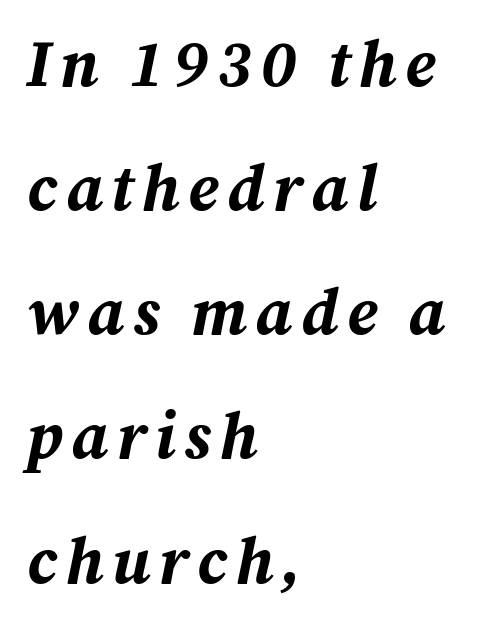
Q: Is the text bold? A: Yes.
Q: Is the text italic (slanted)? A: Yes, it leans right by about 12 degrees.
Q: Is the text underlined? A: No.
Q: How is the paragraph aligned? A: Left-aligned.
Q: Is the spacing between lines tight, normal or loose? A: Loose.
Q: Width (condensed, normal, or wide)? A: Normal.
Q: Stroke contrast? A: Medium.
Q: x-height? A: Medium.
Q: Monospaced? A: No.
